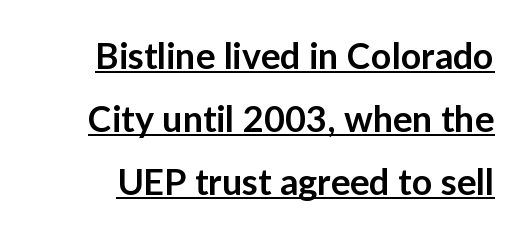
The letters carry no serifs — their stems end cleanly without finishing strokes. Character widths vary here, with narrow letters taking less room than wide ones. Underlined type. Italic? Not at all — the glyphs are vertical. The passage shown has conventional tracking throughout. These words are printed semibold, heavier than regular yet not bold.
